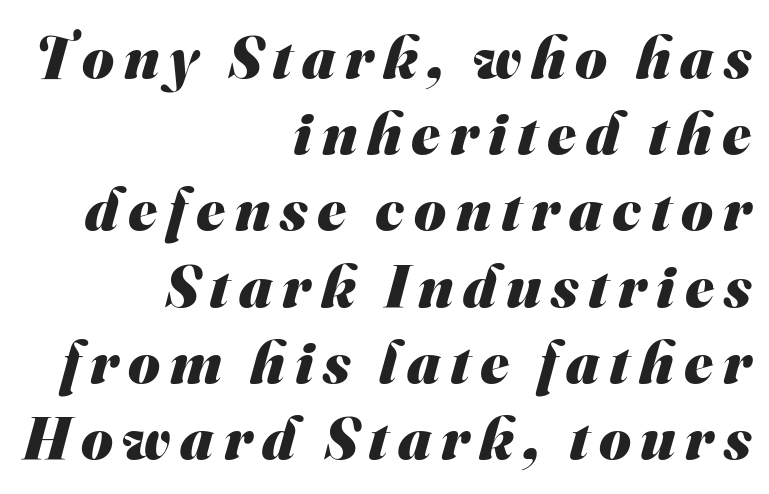
The leading is moderate, giving the passage an even texture. Think of a printed novel: that variable character pitch is what you see here. The glyphs have the mass of a bold cut. The space directly below the letters is spotless. Observe the absence of serifs on each vertical stroke in this sample.
